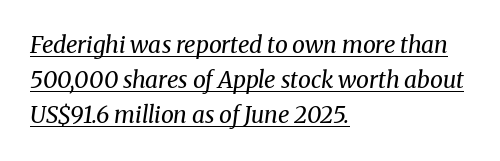
{"italic": "yes", "lean": "right", "slant_degrees": 8, "bold": "no", "underline": "yes", "align": "left", "line_spacing": "normal", "line_spacing_ratio": 1.53, "letter_spacing": "normal", "letter_spacing_em": 0.0, "glyph_px": 23}
